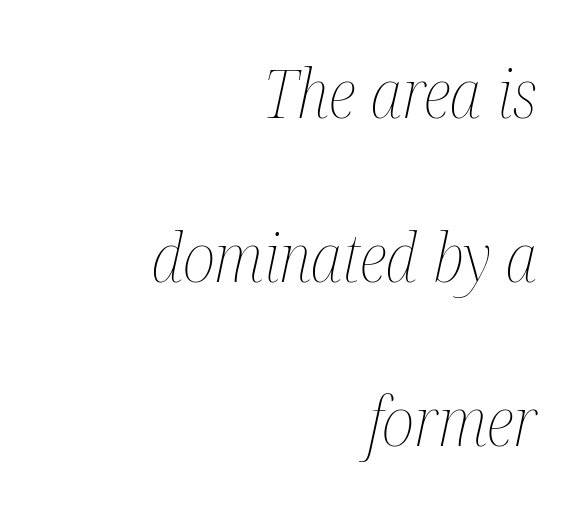
Q: Is the text bold? A: No.
Q: Is the text italic (slanted)? A: Yes, it leans right by about 12 degrees.
Q: Is the text underlined? A: No.
Q: How is the paragraph aligned? A: Right-aligned.
Q: Is the spacing between letters normal or unusually wide? A: Normal.
Q: Is the spacing between lines tight, normal or loose? A: Loose.
Q: Width (condensed, normal, or wide)? A: Condensed.
Q: Stroke contrast? A: Medium.
Q: x-height? A: Medium.
Q: Monospaced? A: No.
